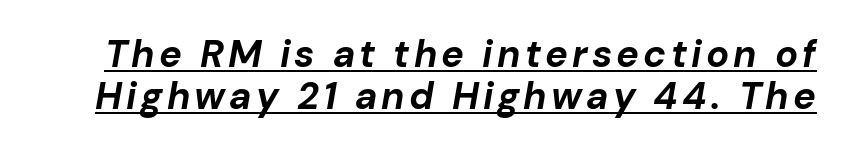
An italicized treatment has been applied to the whole sample. Think of a printed novel: that variable character pitch is what you see here. How would I describe the line gaps? Narrow and economical. Notice how thick the strokes are: this is what a full bold looks like.
